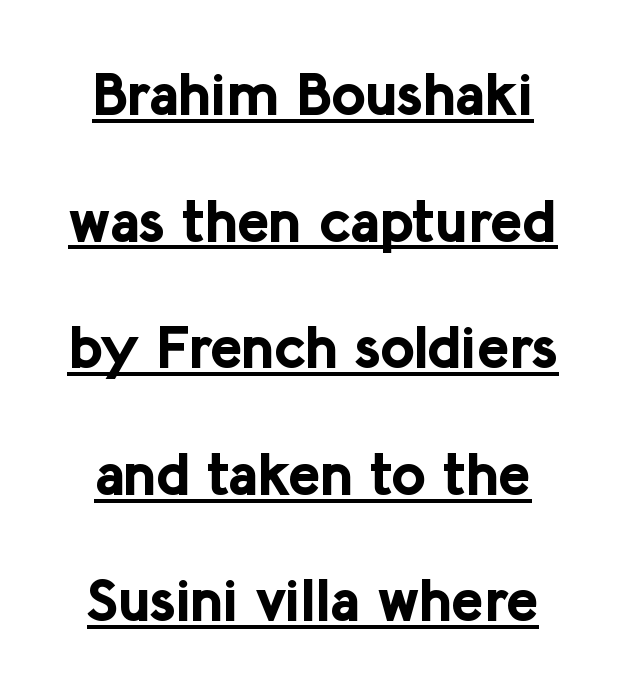
The letters advance in unequal steps, a hallmark of proportional type. The type is set solid horizontally, with unmodified tracking. Is there any slant? The stems are plumb. These lines are composed in type without serifs.
